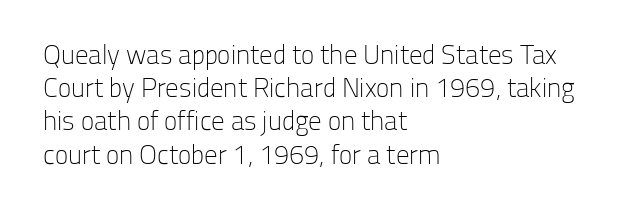
{"italic": "no", "bold": "no", "underline": "no", "align": "left", "line_spacing_ratio": 1.23, "letter_spacing": "normal", "letter_spacing_em": 0.0, "glyph_px": 27}
